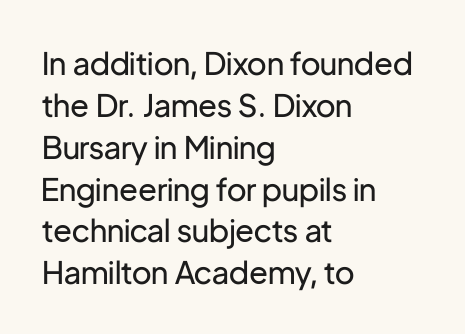
The horizontal fit of the characters is conventional and even. Nobody drew a line under any word here. Honestly, the row spacing looks completely unremarkable. A light-to-regular cut is what we see here. One-word summary of the alignment: left.
